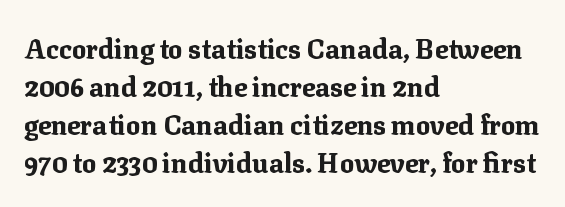
Q: Is the text bold? A: Yes.
Q: Is the text italic (slanted)? A: No, it is upright.
Q: Is the text underlined? A: No.
Q: How is the paragraph aligned? A: Left-aligned.
Q: Is the spacing between letters normal or unusually wide? A: Normal.
Q: Is the spacing between lines tight, normal or loose? A: Normal.
